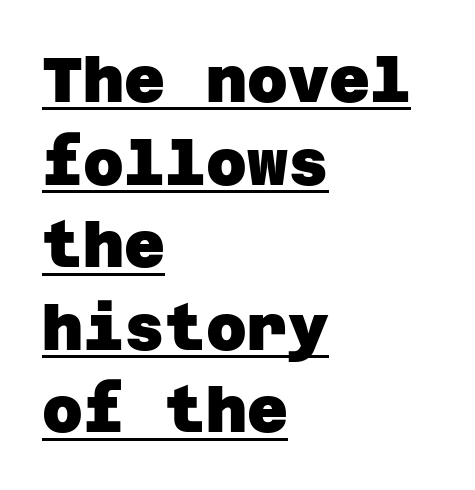
Observe the absence of serifs on each vertical stroke in this sample. Its strokes are broad and dark, the hallmark of bold type. Caption: multi-line text, flush left, ragged right. This is underlined copy, the kind a proofreader might mark for attention. Is the letter spacing exaggerated? No — it looks like the ordinary default.
